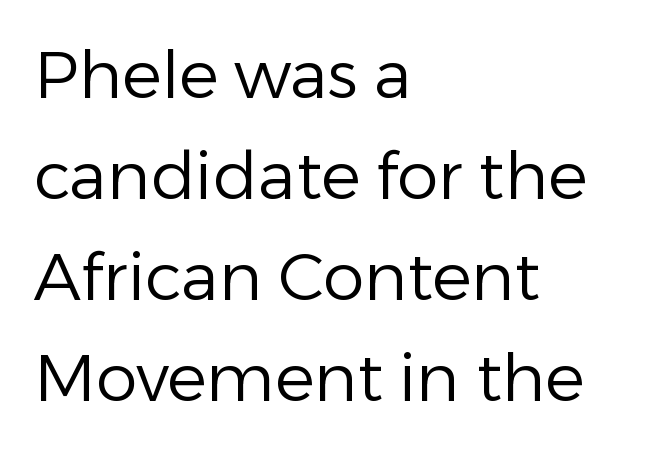
{"serif": "no", "italic": "no", "bold": "no", "weight": "regular", "width": "normal", "stroke_contrast": "low", "x_height": "medium", "monospaced": "no", "underline": "no", "align": "left", "line_spacing": "normal", "line_spacing_ratio": 1.53, "letter_spacing": "normal", "letter_spacing_em": 0.0, "glyph_px": 66}
